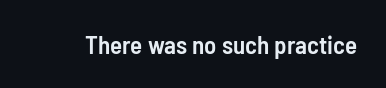
The image shows 25 px text type, upright; set normal letter spacing, not underlined.
